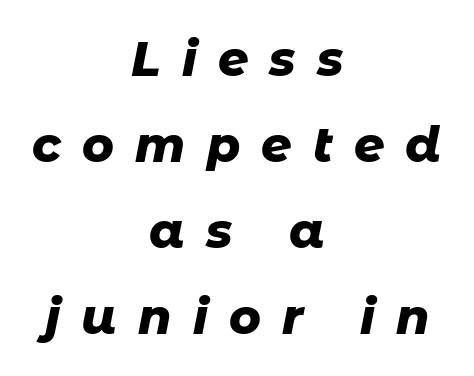
The image shows 48 px heavy type, italic (leaning right); set centered, line spacing 1.79x, unusually wide letter spacing (+0.44 em), not underlined; low stroke contrast and a medium x-height.
